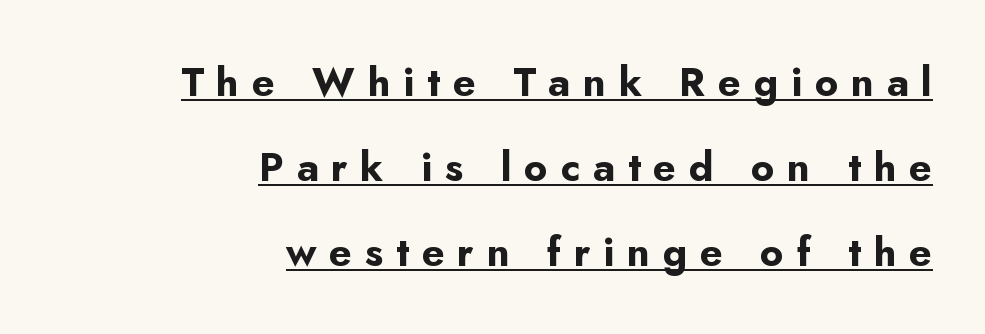
The image shows 40 px bold sans-serif type, upright; set right-aligned, loose line spacing (2.12x), unusually wide letter spacing (+0.32 em), underlined; low stroke contrast and a small x-height.
